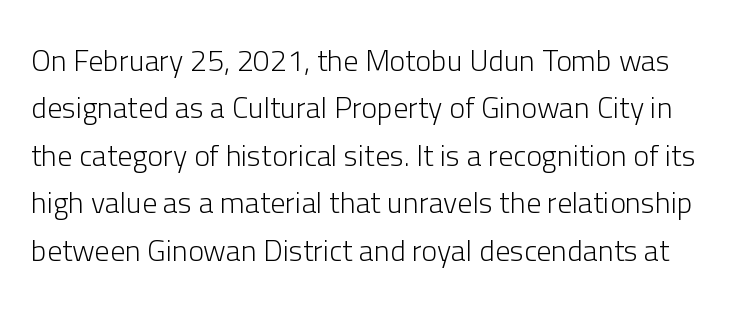
The image shows 30 px light sans-serif type, upright; set normal line spacing (1.58x), normal letter spacing, not underlined; low stroke contrast and a medium x-height.
